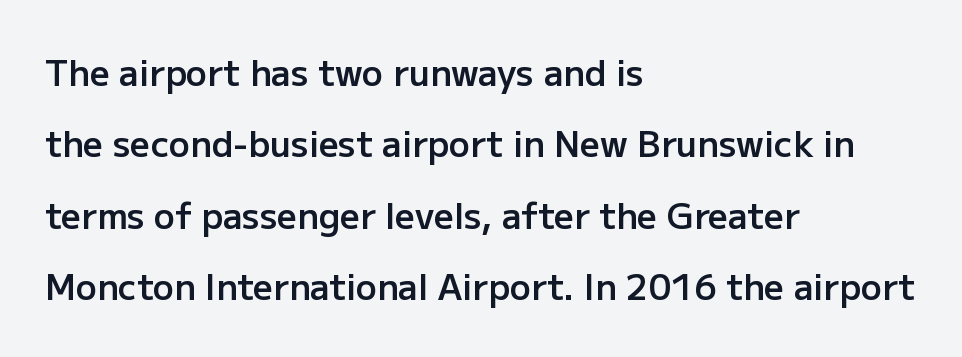
The image shows 35 px semibold sans-serif type, upright; set left-aligned, loose line spacing (2.04x), normal letter spacing, not underlined; low stroke contrast and a medium x-height.
